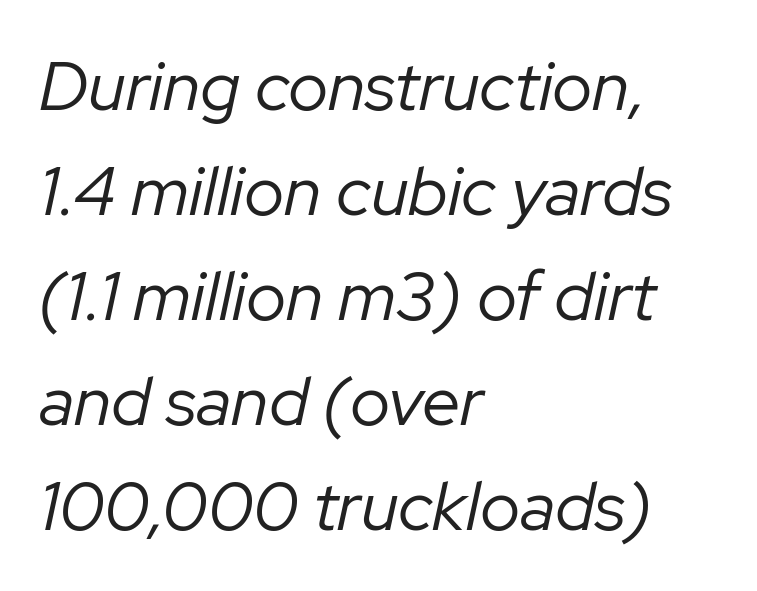
A clean baseline with only descenders dipping below it. Slant detected: the letters are inclined. The letters look calm and open, with moderate or lighter stems. The horizontal fit of the characters is conventional and even.
